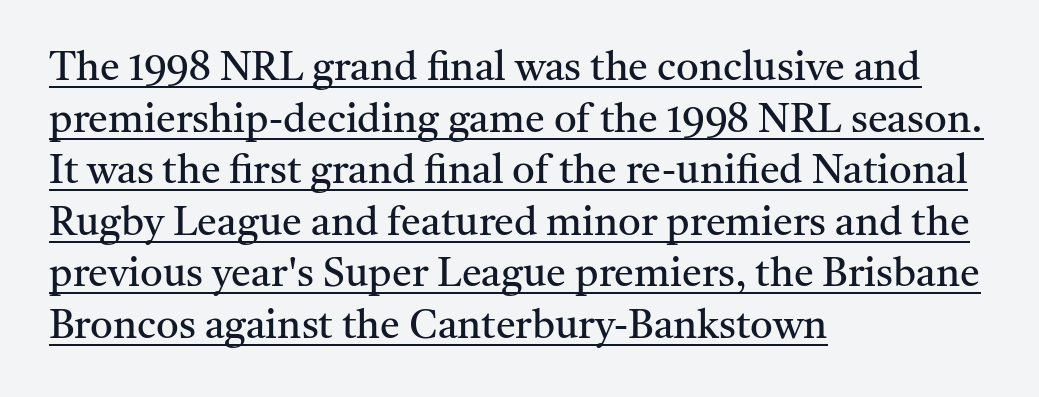
Q: Is the text bold? A: No.
Q: Is the text italic (slanted)? A: No, it is upright.
Q: Is the typeface a serif or a sans-serif typeface? A: Serif.
Q: Is the text underlined? A: Yes.
Q: How is the paragraph aligned? A: Left-aligned.
Q: Is the spacing between letters normal or unusually wide? A: Normal.
Q: Is the spacing between lines tight, normal or loose? A: Normal.
Q: Width (condensed, normal, or wide)? A: Normal.
Q: Stroke contrast? A: Medium.
Q: x-height? A: Medium.
Q: Monospaced? A: No.
